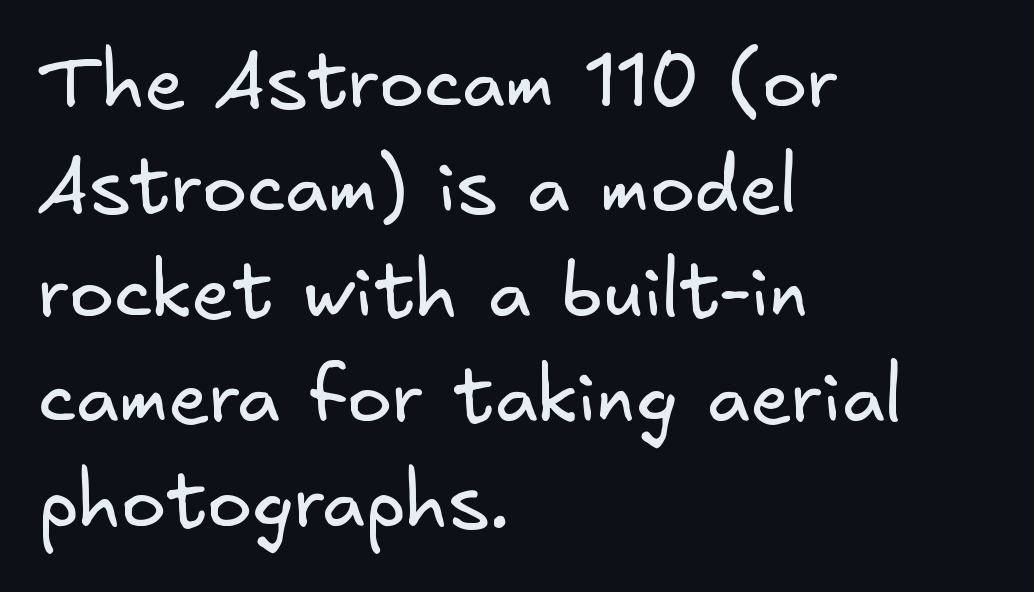
{"serif": "no", "bold": "no", "weight": "regular", "width": "normal", "stroke_contrast": "low", "x_height": "small", "underline": "no", "align": "left", "line_spacing": "normal", "line_spacing_ratio": 1.4, "letter_spacing": "normal", "letter_spacing_em": 0.0, "glyph_px": 75}
